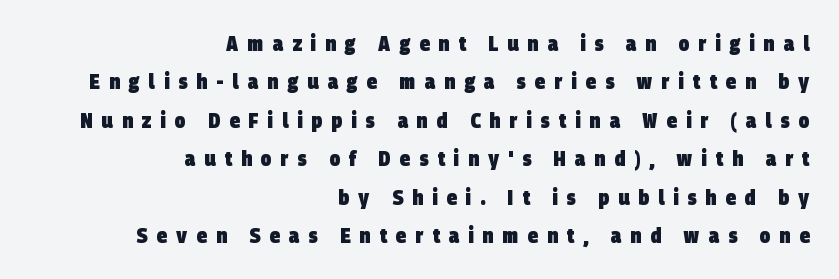
The image shows 21 px bold type; set right-aligned, line spacing 1.83x, unusually wide letter spacing (+0.43 em), not underlined.
